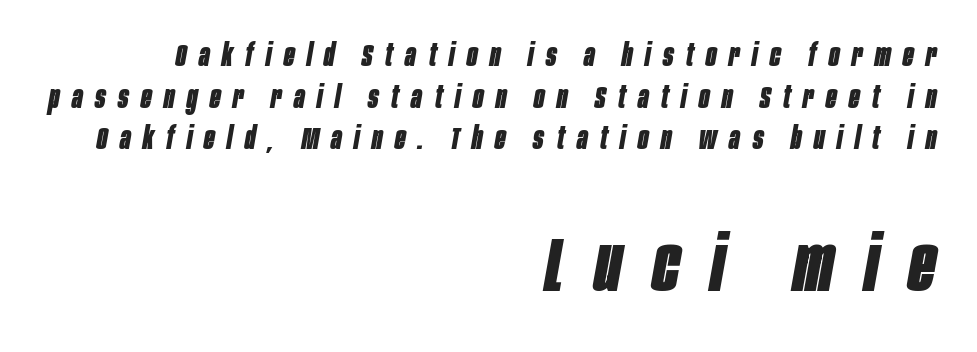
Q: Is the text bold? A: Yes.
Q: Is the text italic (slanted)? A: Yes, it leans right by about 10 degrees.
Q: Is the text underlined? A: No.
Q: How is the paragraph aligned? A: Right-aligned.
Q: Is the spacing between letters normal or unusually wide? A: Unusually wide.
Q: Is the spacing between lines tight, normal or loose? A: Normal.
Q: Which block of text is set in a larger size, the first (top) or the second (bottom)? A: The second (bottom) one.
Q: Width (condensed, normal, or wide)? A: Condensed.
Q: Stroke contrast? A: Low.
Q: x-height? A: Large.
Q: Monospaced? A: No.
